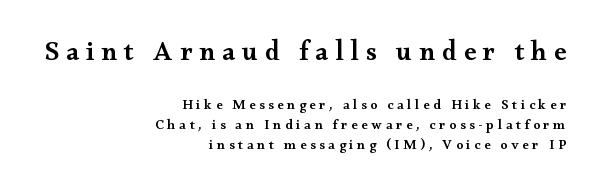
{"italic": "no", "bold": "semi", "underline": "no", "align": "right", "line_spacing": "normal", "line_spacing_ratio": 1.42, "letter_spacing": "wide", "letter_spacing_em": 0.26, "larger_block": "first", "size_ratio": 1.93, "glyph_px": 27}
